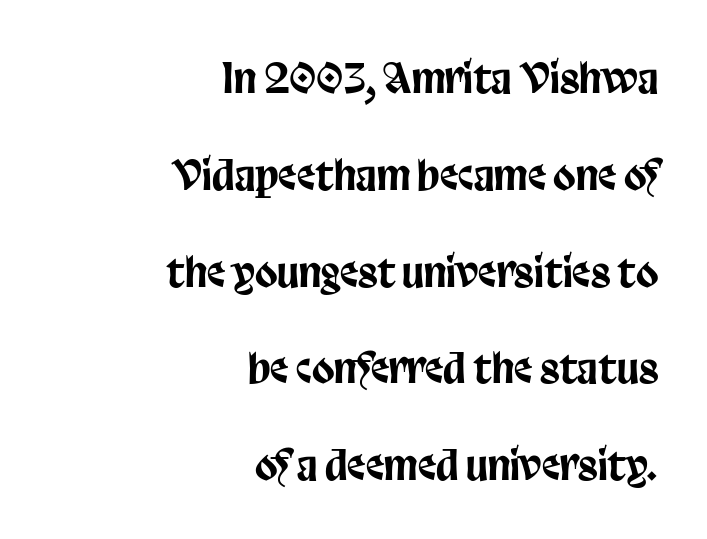
Classification — sans serif. Each word holds together tightly as a unit, with standard inter-letter gaps. Notice how the stems are strictly vertical — no italics here. Horizontal bands of white between lines are thick stripes.
